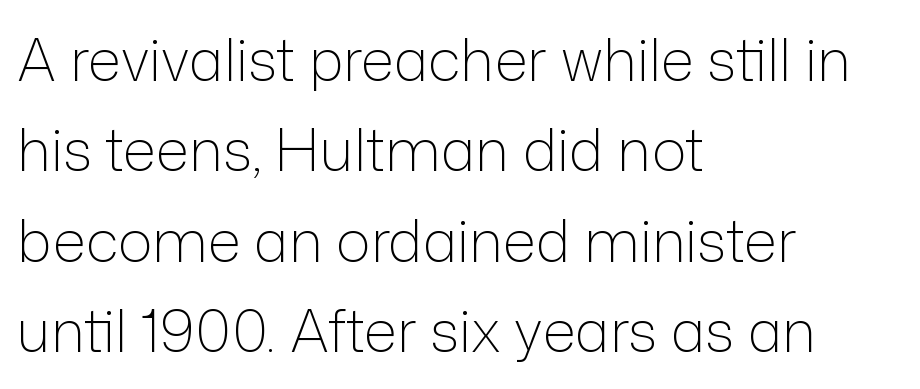
Q: Is the text bold? A: No.
Q: Is the text italic (slanted)? A: No, it is upright.
Q: Is the typeface a serif or a sans-serif typeface? A: Sans-serif.
Q: Is the text underlined? A: No.
Q: How is the paragraph aligned? A: Left-aligned.
Q: Is the spacing between letters normal or unusually wide? A: Normal.
Q: Is the spacing between lines tight, normal or loose? A: Normal.
Q: Width (condensed, normal, or wide)? A: Normal.
Q: Stroke contrast? A: Low.
Q: x-height? A: Medium.
Q: Monospaced? A: No.
